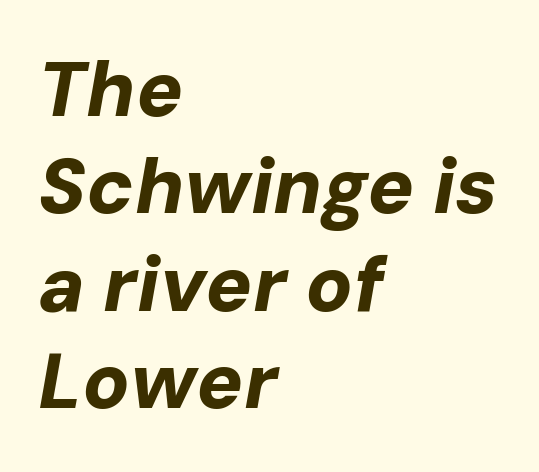
{"italic": "yes", "lean": "right", "slant_degrees": 10, "bold": "yes", "weight": "bold", "width": "normal", "stroke_contrast": "low", "x_height": "medium", "monospaced": "no", "underline": "no", "align": "left", "line_spacing": "normal", "line_spacing_ratio": 1.25, "letter_spacing": "normal", "letter_spacing_em": 0.0, "glyph_px": 78}
